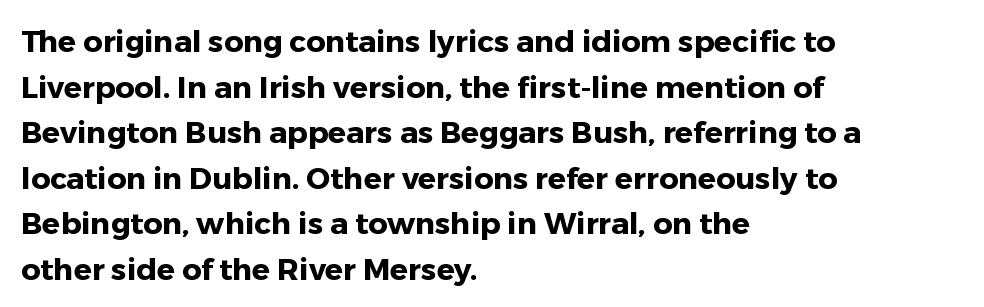
Q: Is the text bold? A: Yes.
Q: Is the text italic (slanted)? A: No, it is upright.
Q: Is the typeface a serif or a sans-serif typeface? A: Sans-serif.
Q: Is the text underlined? A: No.
Q: How is the paragraph aligned? A: Left-aligned.
Q: Is the spacing between letters normal or unusually wide? A: Normal.
Q: Is the spacing between lines tight, normal or loose? A: Normal.
Q: Width (condensed, normal, or wide)? A: Normal.
Q: Stroke contrast? A: Low.
Q: x-height? A: Medium.
Q: Monospaced? A: No.
